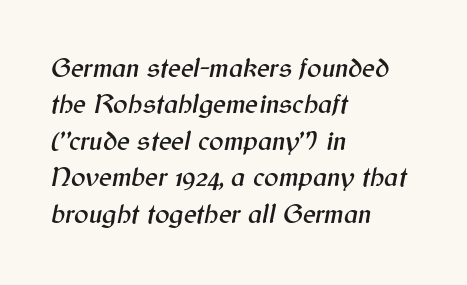
Vertically, the passage feels balanced, rows spaced as you'd expect. Beneath every word, the page is bare. Notice how the stems are inclined rather than vertical — that's the hallmark of italics. Caption: multi-line text, flush left, ragged right. Here the glyphs are tracked normally, forming tight word shapes.
